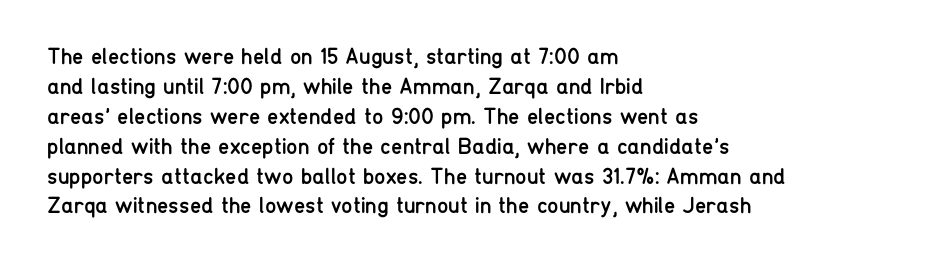
{"italic": "no", "bold": "no", "underline": "no", "align": "left", "line_spacing": "normal", "line_spacing_ratio": 1.3, "letter_spacing": "normal", "letter_spacing_em": 0.0, "glyph_px": 23}
